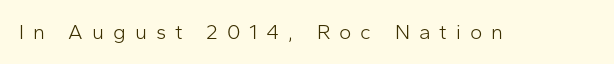
Q: Is the text bold? A: No.
Q: Is the text italic (slanted)? A: No, it is upright.
Q: Is the text underlined? A: No.
Q: Is the spacing between letters normal or unusually wide? A: Unusually wide.
